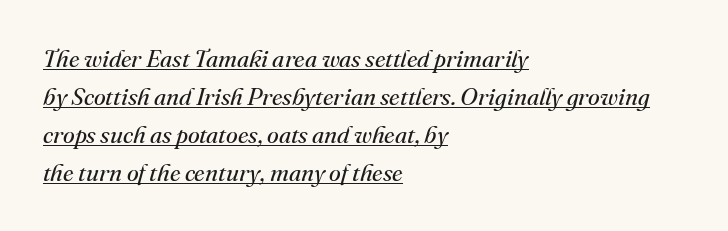
{"italic": "yes", "lean": "right", "slant_degrees": 16, "bold": "no", "underline": "yes", "align": "left", "line_spacing": "normal", "line_spacing_ratio": 1.58, "letter_spacing": "normal", "letter_spacing_em": 0.0, "glyph_px": 24}
